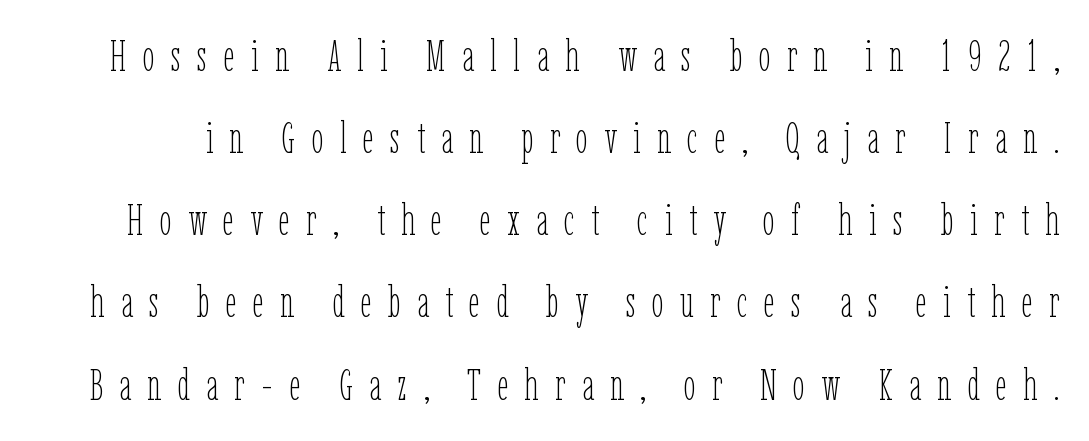
The typeface has the unassuming heft of standard copy or less. This sample uses expanded letter spacing, leaving extra air between glyphs. Think of a printed novel: that variable character pitch is what you see here. Honestly, there is no underline to notice here at all.
